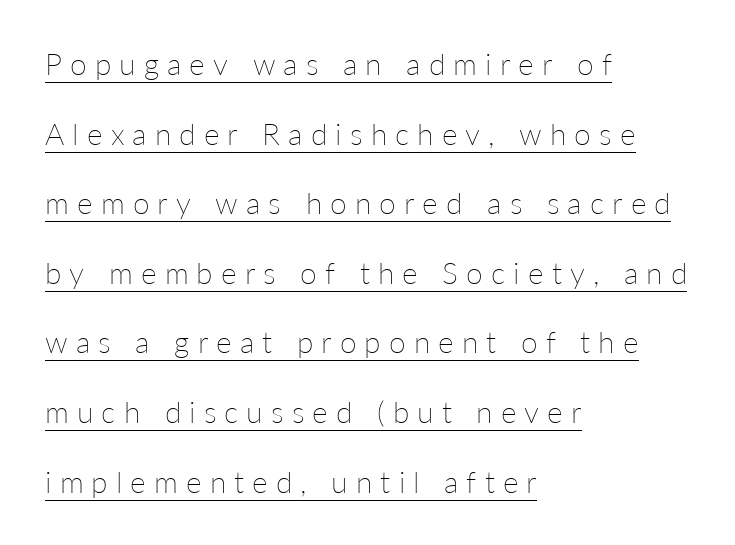
Q: Is the text bold? A: No.
Q: Is the text italic (slanted)? A: No, it is upright.
Q: Is the text underlined? A: Yes.
Q: How is the paragraph aligned? A: Left-aligned.
Q: Is the spacing between letters normal or unusually wide? A: Unusually wide.
Q: Is the spacing between lines tight, normal or loose? A: Loose.
Q: Width (condensed, normal, or wide)? A: Normal.
Q: Stroke contrast? A: Low.
Q: x-height? A: Medium.
Q: Monospaced? A: No.
